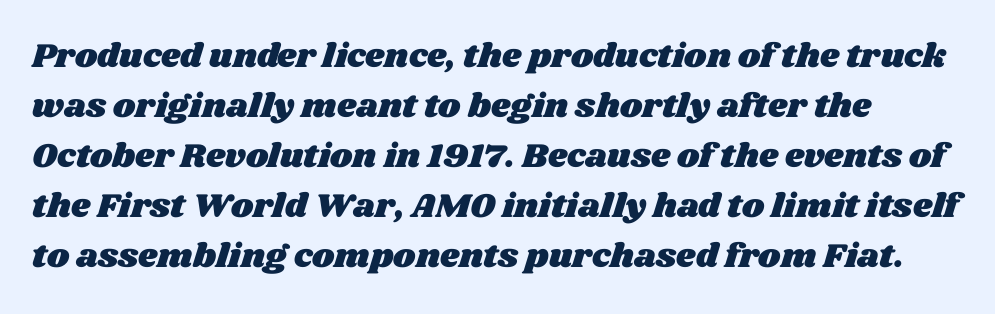
Summary of vertical rhythm: regular, with standard interline spacing. These lines keep a tight, regular rhythm from letter to letter. The letters advance in unequal steps, a hallmark of proportional type. Clear beneath every line of the passage.
